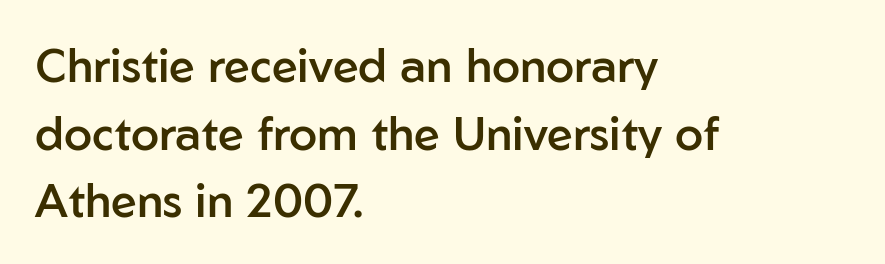
The image shows 46 px semibold sans-serif type, upright; set left-aligned, normal line spacing (1.47x), normal letter spacing, not underlined; low stroke contrast and a medium x-height.
